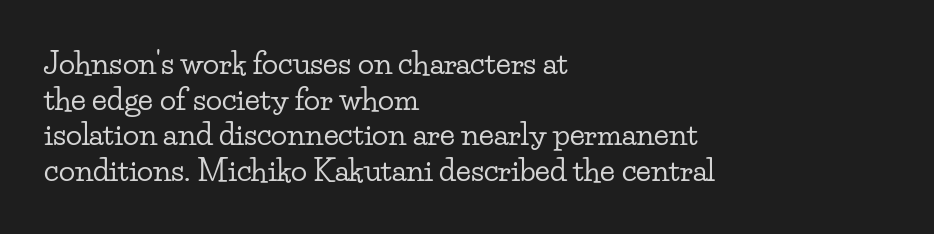
No italicization has been applied; the sample stays upright. If you drew a ruler down the left edge, every line would touch it. Typographically, this falls in the serif category. Caption: standard tracking, unaltered. This sample has the flowing, uneven cadence of proportional lettering.
